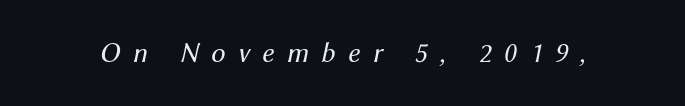
The face used here is proportionally spaced, like ordinary book or web type. Stroke thickness stays within the range of a standard reading face or lighter. Would a proofreader flag this as italicized? Yes. Underlining? Definitely not there.
